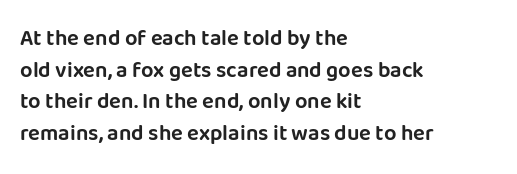
The image shows 22 px text type, upright; set left-aligned, normal line spacing (1.44x), normal letter spacing, not underlined.
